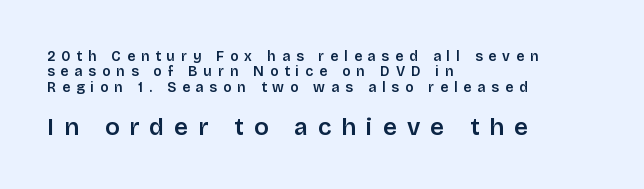
Q: Is the text bold? A: Semi-bold.
Q: Is the text italic (slanted)? A: No, it is upright.
Q: Is the text underlined? A: No.
Q: How is the paragraph aligned? A: Left-aligned.
Q: Is the spacing between letters normal or unusually wide? A: Unusually wide.
Q: Is the spacing between lines tight, normal or loose? A: Tight.
Q: Which block of text is set in a larger size, the first (top) or the second (bottom)? A: The second (bottom) one.
